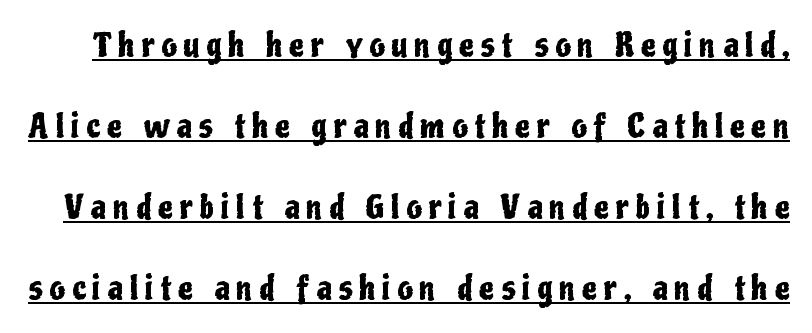
The image shows 33 px condensed sans-serif type, upright; set loose line spacing (2.45x), unusually wide letter spacing (+0.21 em), underlined; low stroke contrast and a medium x-height.
